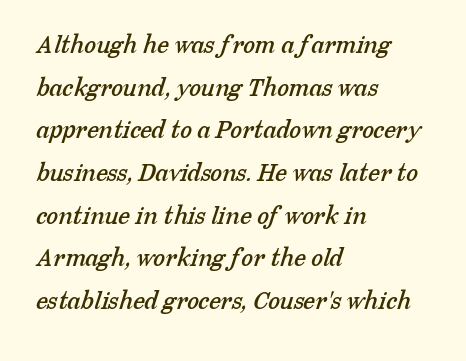
Q: Is the text underlined? A: No.
Q: How is the paragraph aligned? A: Left-aligned.
Q: Is the spacing between letters normal or unusually wide? A: Normal.
Q: Is the spacing between lines tight, normal or loose? A: Normal.
